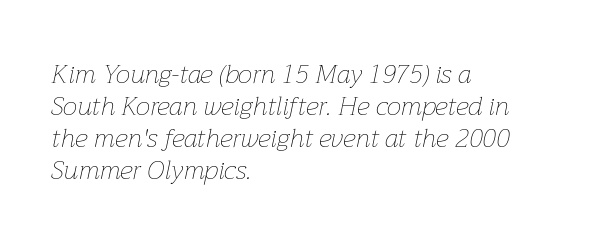
{"italic": "yes", "lean": "right", "slant_degrees": 12, "bold": "no", "underline": "no", "align": "left", "line_spacing_ratio": 1.23, "letter_spacing": "normal", "letter_spacing_em": 0.0, "glyph_px": 26}
